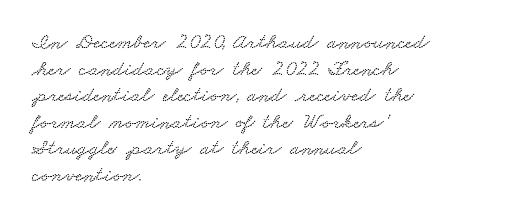
Q: Is the text underlined? A: No.
Q: How is the paragraph aligned? A: Left-aligned.
Q: Is the spacing between letters normal or unusually wide? A: Normal.
